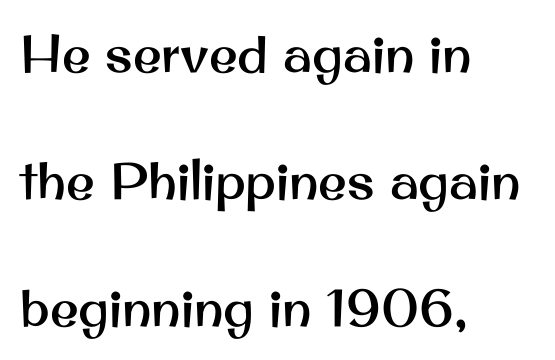
Q: Is the text italic (slanted)? A: No, it is upright.
Q: Is the typeface a serif or a sans-serif typeface? A: Sans-serif.
Q: Is the text underlined? A: No.
Q: How is the paragraph aligned? A: Left-aligned.
Q: Is the spacing between letters normal or unusually wide? A: Normal.
Q: Is the spacing between lines tight, normal or loose? A: Loose.
Q: Width (condensed, normal, or wide)? A: Normal.
Q: Stroke contrast? A: Medium.
Q: x-height? A: Small.
Q: Monospaced? A: No.
